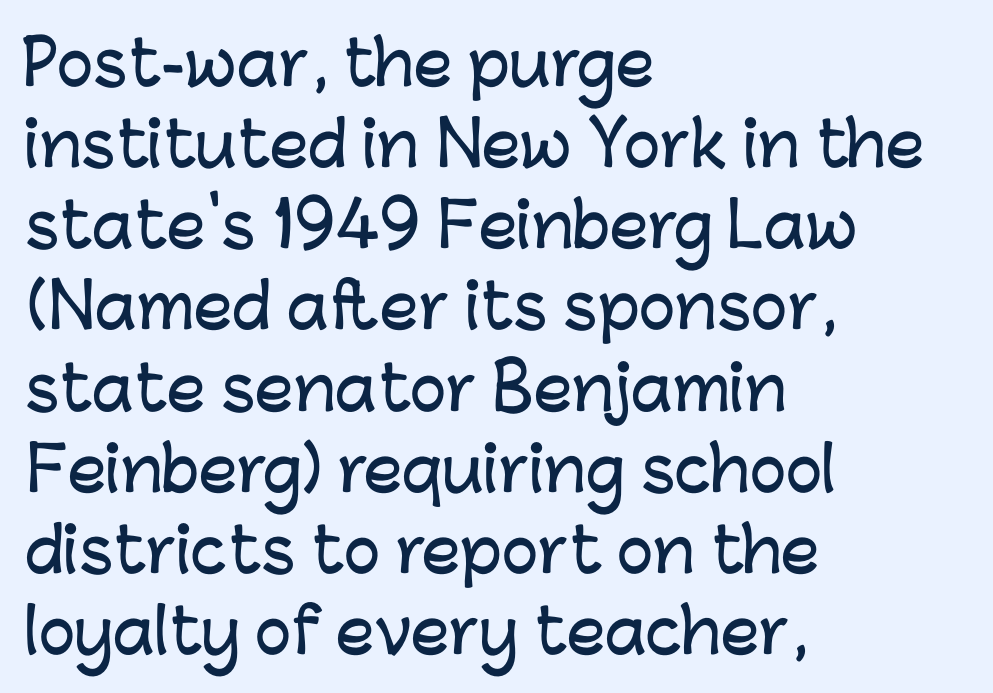
The image shows 61 px sans-serif type, upright; set left-aligned, normal line spacing (1.33x), normal letter spacing, not underlined; low stroke contrast and a medium x-height.
